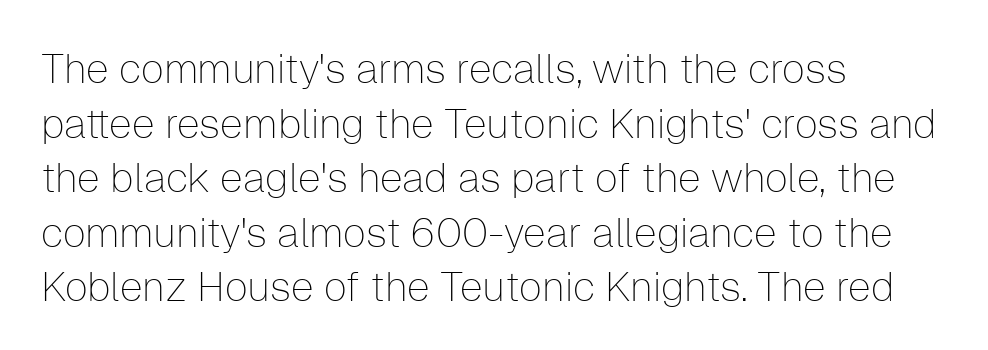
Q: Is the text bold? A: No.
Q: Is the text italic (slanted)? A: No, it is upright.
Q: Is the typeface a serif or a sans-serif typeface? A: Sans-serif.
Q: Is the text underlined? A: No.
Q: How is the paragraph aligned? A: Left-aligned.
Q: Is the spacing between letters normal or unusually wide? A: Normal.
Q: Is the spacing between lines tight, normal or loose? A: Normal.
Q: Width (condensed, normal, or wide)? A: Normal.
Q: Stroke contrast? A: Low.
Q: x-height? A: Medium.
Q: Monospaced? A: No.
